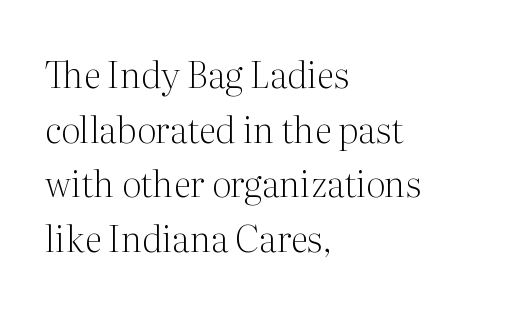
{"serif": "yes", "italic": "no", "bold": "no", "weight": "light", "width": "normal", "stroke_contrast": "medium", "x_height": "medium", "monospaced": "no", "underline": "no", "align": "left", "line_spacing": "normal", "line_spacing_ratio": 1.52, "letter_spacing": "normal", "letter_spacing_em": 0.0, "glyph_px": 36}
